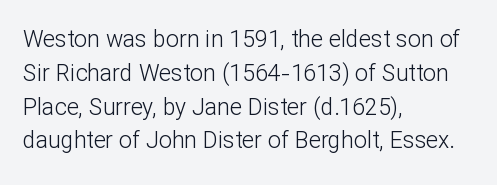
{"italic": "no", "bold": "no", "underline": "no", "align": "left", "line_spacing": "normal", "line_spacing_ratio": 1.47, "letter_spacing": "normal", "letter_spacing_em": 0.0, "glyph_px": 23}
